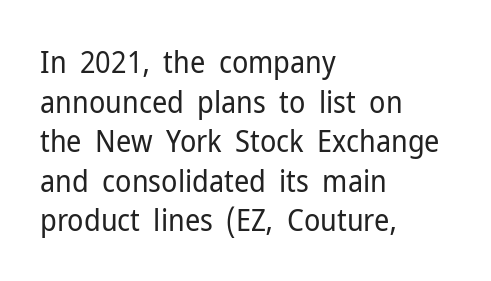
{"serif": "no", "italic": "no", "bold": "no", "weight": "regular", "width": "normal", "stroke_contrast": "low", "x_height": "medium", "monospaced": "no", "underline": "no", "align": "left", "line_spacing": "normal", "line_spacing_ratio": 1.32, "letter_spacing": "normal", "letter_spacing_em": 0.0, "glyph_px": 30}
